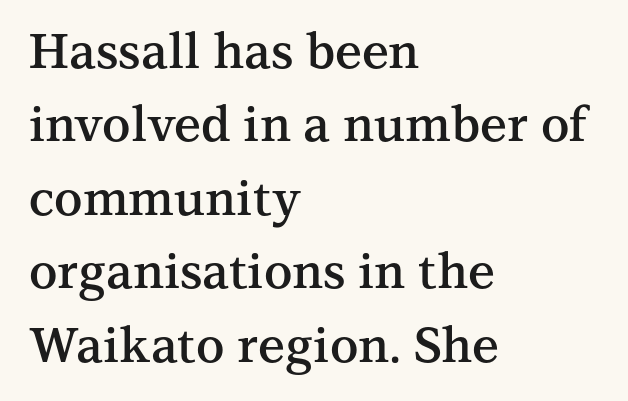
The letters are semibold — heavier than regular but short of a full bold. A clean baseline with only descenders dipping below it. Characters follow at the spacing the type designer built in. If you drew a line through each stem, it would be perfectly vertical. These lines are composed in type with serifs.
